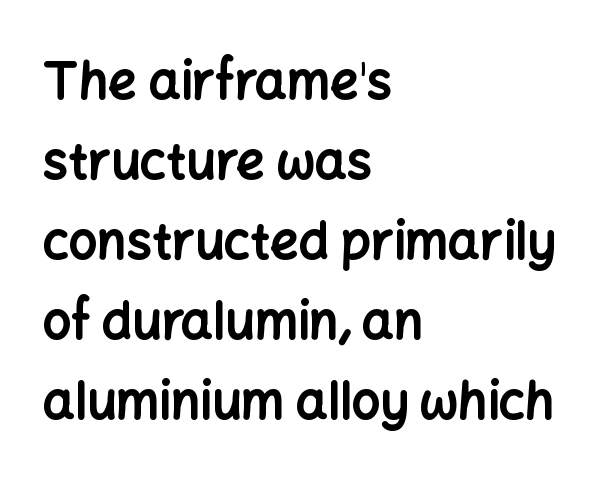
{"serif": "no", "italic": "no", "bold": "yes", "weight": "bold", "width": "normal", "stroke_contrast": "low", "x_height": "medium", "monospaced": "no", "underline": "no", "align": "left", "line_spacing": "normal", "line_spacing_ratio": 1.6, "letter_spacing": "normal", "letter_spacing_em": 0.0, "glyph_px": 50}
